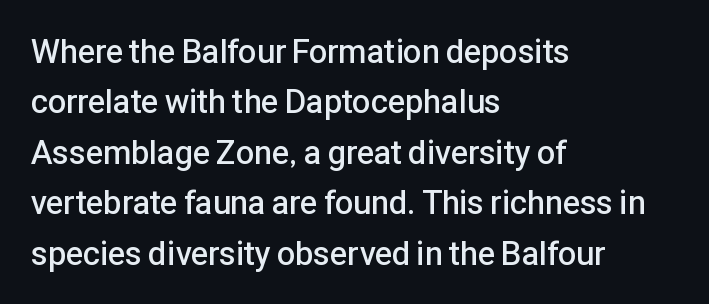
{"serif": "no", "italic": "no", "bold": "semi", "weight": "semibold", "width": "normal", "stroke_contrast": "low", "x_height": "medium", "monospaced": "no", "underline": "no", "align": "left", "line_spacing": "normal", "line_spacing_ratio": 1.53, "letter_spacing": "normal", "letter_spacing_em": 0.0, "glyph_px": 33}
